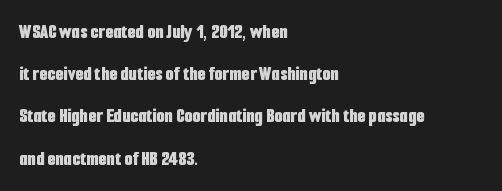
Bold? Absolutely — the strokes are thick and heavy. The lettering stays uniformly vertical, giving the passage a roman look. The rendering anchors every line to the left-hand side. Successive baselines arrive slowly, with a big drop between each.
